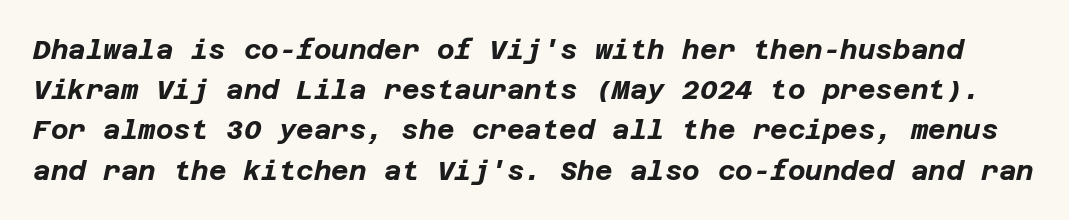
Q: Is the text bold? A: Yes.
Q: Is the text italic (slanted)? A: Yes, it leans right by about 12 degrees.
Q: Is the text underlined? A: No.
Q: Is the spacing between letters normal or unusually wide? A: Normal.
Q: Is the spacing between lines tight, normal or loose? A: Normal.
